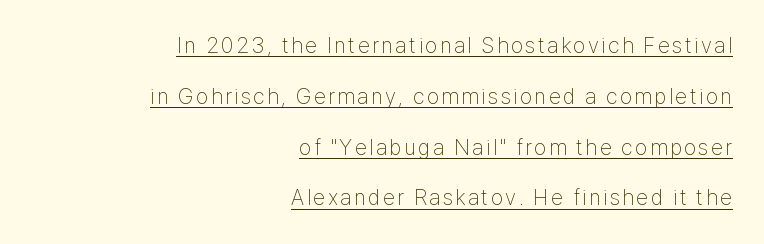
{"italic": "no", "bold": "no", "underline": "yes", "align": "right", "line_spacing": "loose", "line_spacing_ratio": 2.31, "glyph_px": 22}
